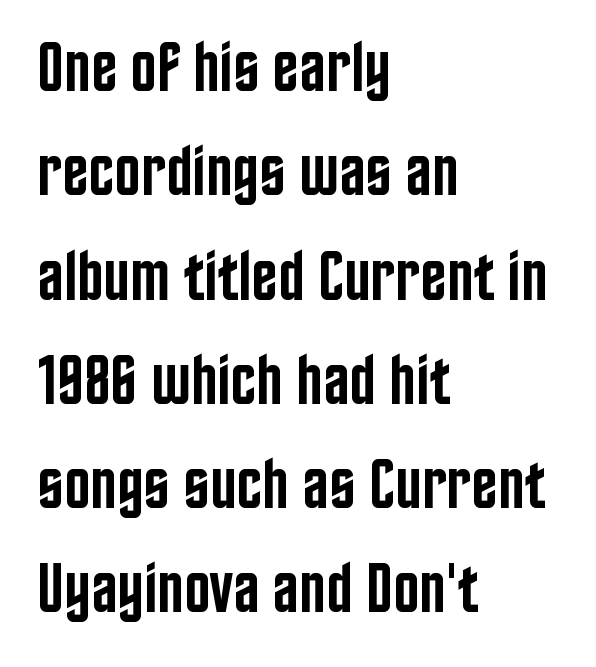
How would I describe the line gaps? Plain and ordinary. Think of a printed novel: that variable character pitch is what you see here. Reading down the block, your eye returns to a fixed left position each line. Typesetter's note: demi weight, one step under bold.
